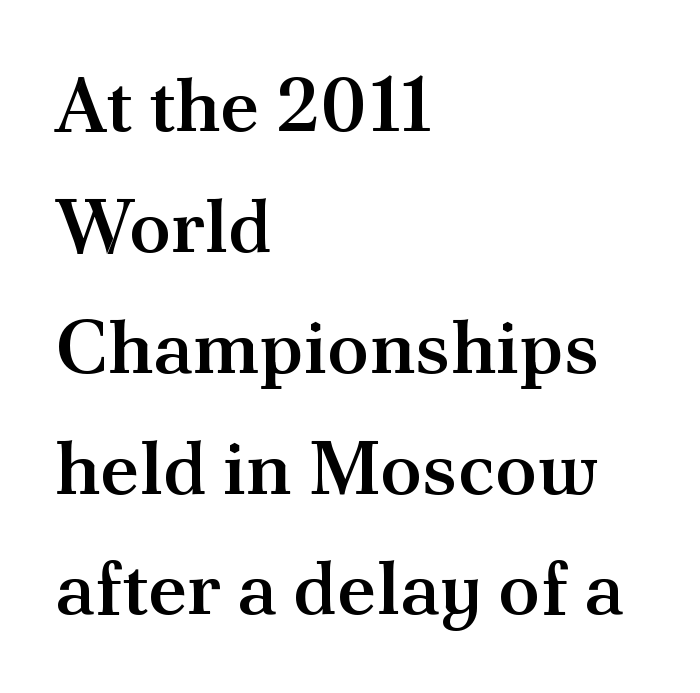
The image shows 76 px semibold serif type, upright; set left-aligned, normal line spacing (1.59x), normal letter spacing, not underlined; medium stroke contrast and a small x-height.
